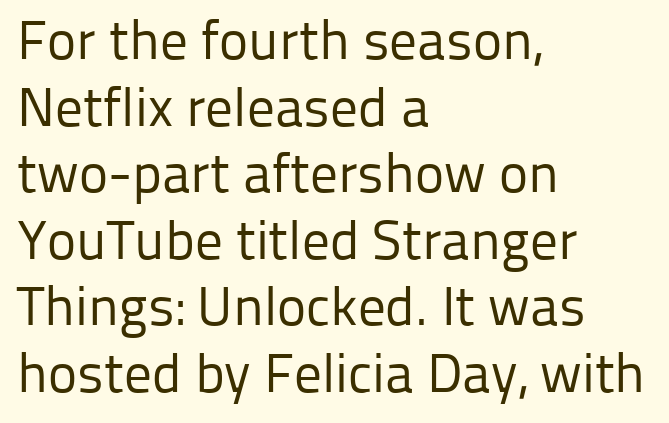
Unlike a traditional serif, this face leaves its strokes unadorned. Standard letterfit; no display-style spreading of the glyphs. These lines stack with their left ends in a neat column. Do the characters align in a grid? No, the font is proportional.
